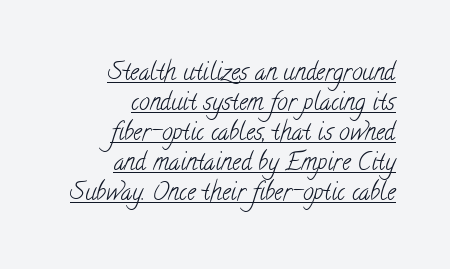
Q: Is the text bold? A: No.
Q: Is the text underlined? A: Yes.
Q: How is the paragraph aligned? A: Right-aligned.
Q: Is the spacing between letters normal or unusually wide? A: Normal.
Q: Is the spacing between lines tight, normal or loose? A: Normal.
